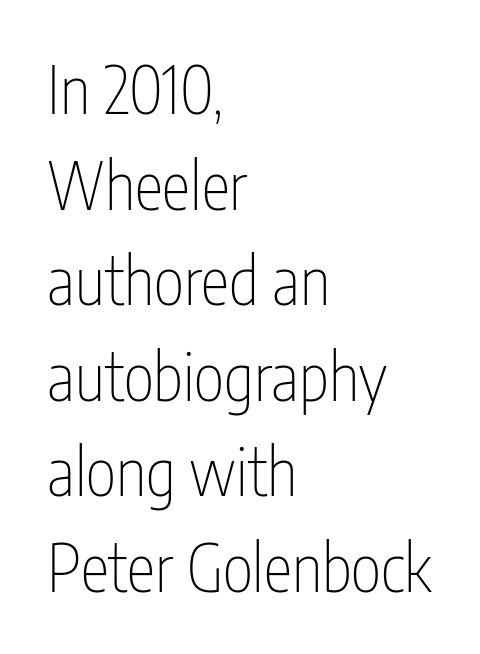
Q: Is the text bold? A: No.
Q: Is the text italic (slanted)? A: No, it is upright.
Q: Is the typeface a serif or a sans-serif typeface? A: Sans-serif.
Q: Is the text underlined? A: No.
Q: How is the paragraph aligned? A: Left-aligned.
Q: Is the spacing between letters normal or unusually wide? A: Normal.
Q: Is the spacing between lines tight, normal or loose? A: Normal.
Q: Width (condensed, normal, or wide)? A: Condensed.
Q: Stroke contrast? A: Low.
Q: x-height? A: Medium.
Q: Monospaced? A: No.
